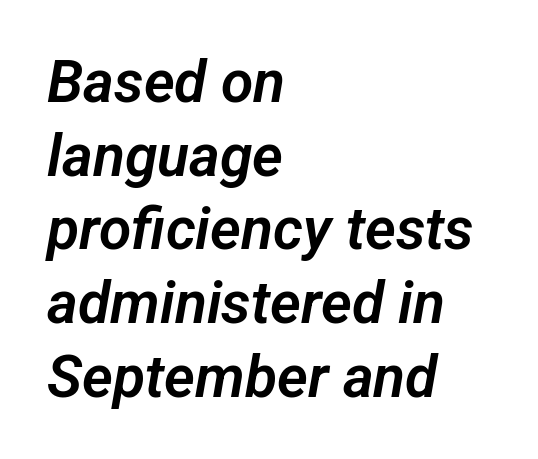
The image shows 59 px sans-serif type; set left-aligned, normal line spacing (1.25x), normal letter spacing, not underlined; low stroke contrast and a medium x-height.
